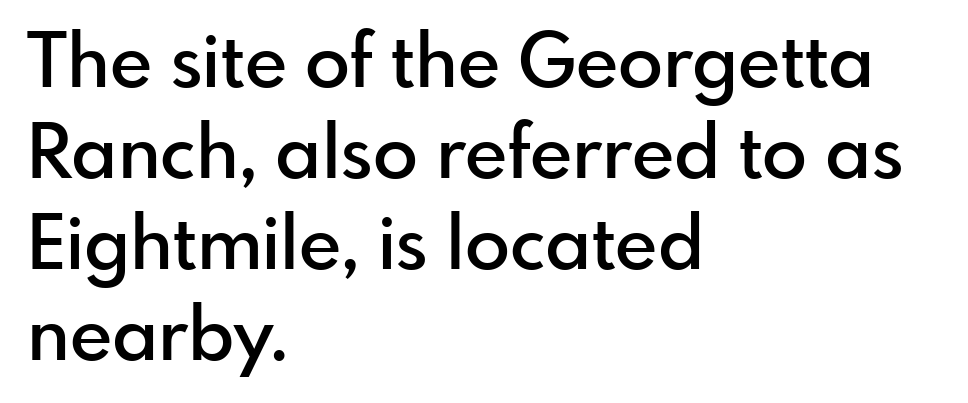
The image shows 74 px semibold sans-serif type, upright; set left-aligned, line spacing 1.23x, normal letter spacing, not underlined; a small x-height.
